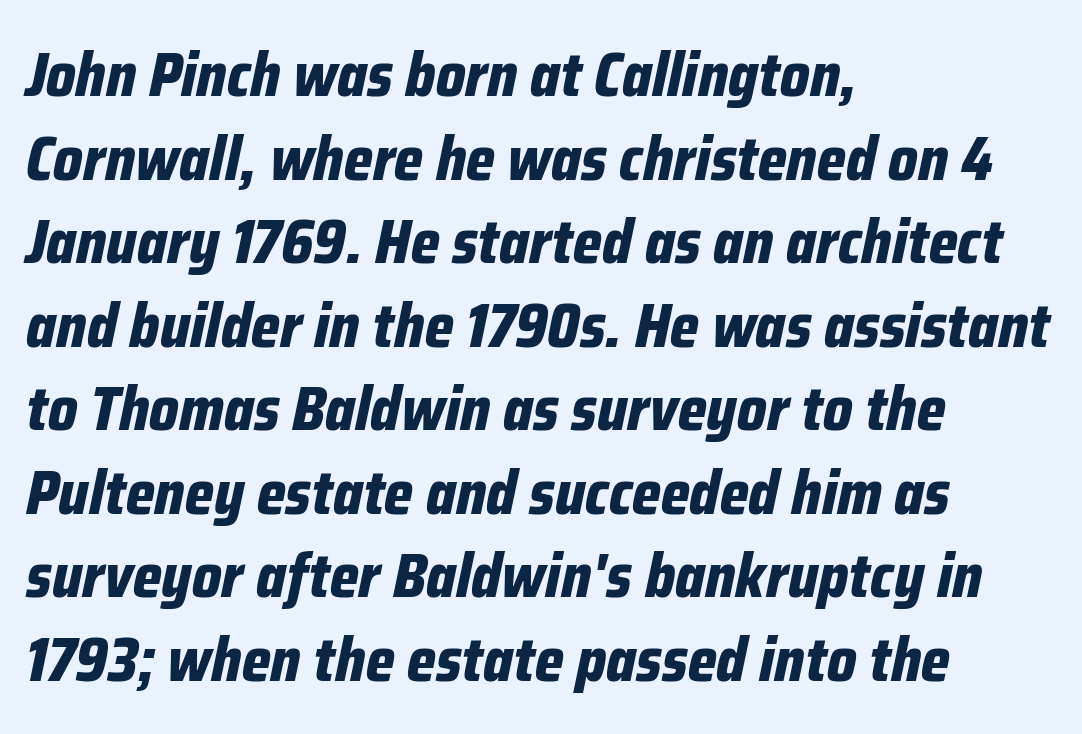
The image shows 61 px bold, condensed type, italic (leaning right); set left-aligned, normal line spacing (1.37x), normal letter spacing, not underlined; low stroke contrast and a medium x-height.
